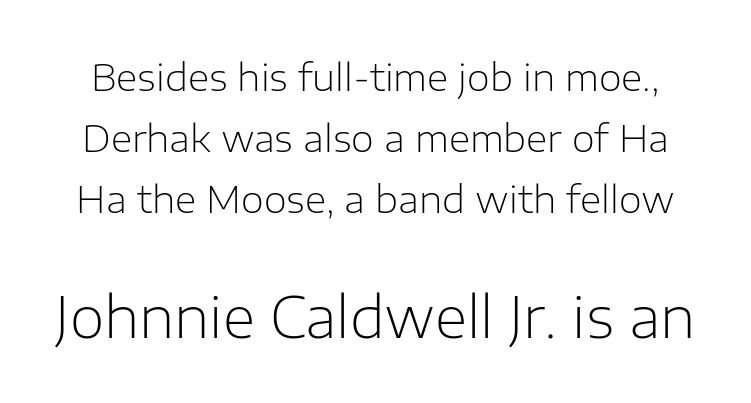
Vertical strokes here are truly vertical. Here the designer chose a conventional face with non-uniform glyph widths. What kind of face is this? One without serifs — a sans. The passage shown has conventional tracking throughout. The passage shown is not bold in any degree. The space beneath each line is pristine and unruled.
